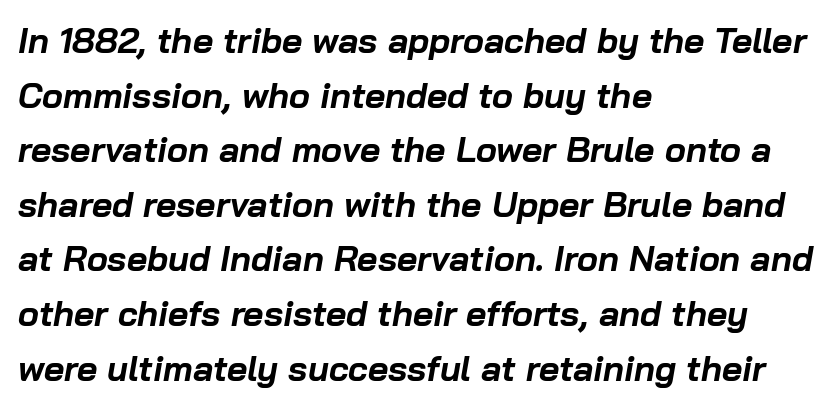
Has an underline been added? It has not. Pretty heavy lettering here — definitely bold. Caption: standard tracking, unaltered. Horizontal alignment here is leftward, the default for most running prose.
